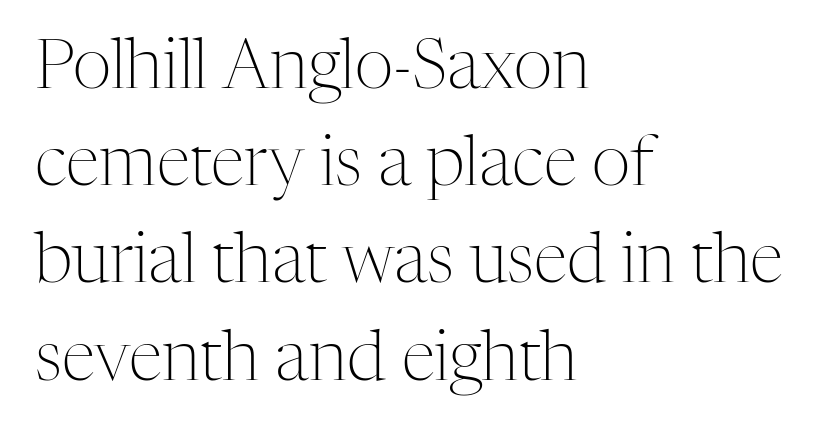
Serif or sans? Serif — the stroke terminals have little feet. The space between consecutive lines is moderate. Nothing unusual about the tracking: characters are spaced as the font intends. Ink coverage per letter is moderate at most.
